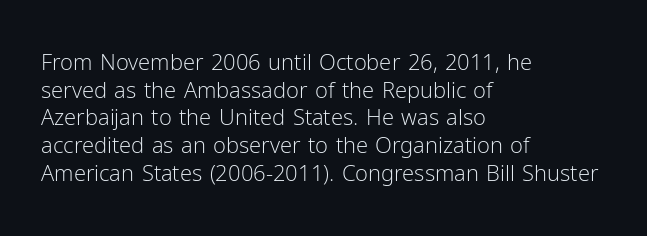
{"italic": "no", "bold": "no", "underline": "no", "align": "left", "line_spacing": "normal", "line_spacing_ratio": 1.26, "letter_spacing": "normal", "letter_spacing_em": 0.0, "glyph_px": 22}
